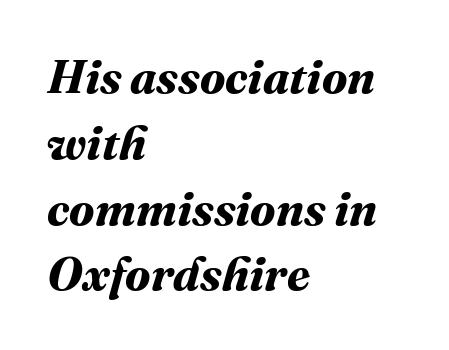
Is this a fixed-width face? No — the glyphs have proportional, varying widths. If you measured baseline to baseline, you'd find a middling distance. Horizontal alignment here is leftward, the default for most running prose. Anything drawn beneath the words? Only blank space. The rendering uses a bold face; every stroke is thick and dark.
